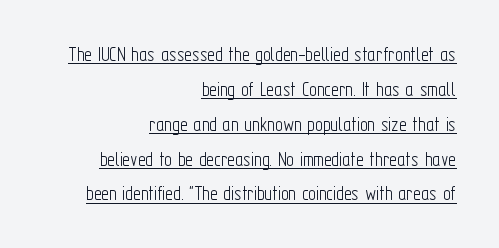
The image shows 21 px text type, upright; set right-aligned, normal line spacing (1.66x), normal letter spacing, underlined.
